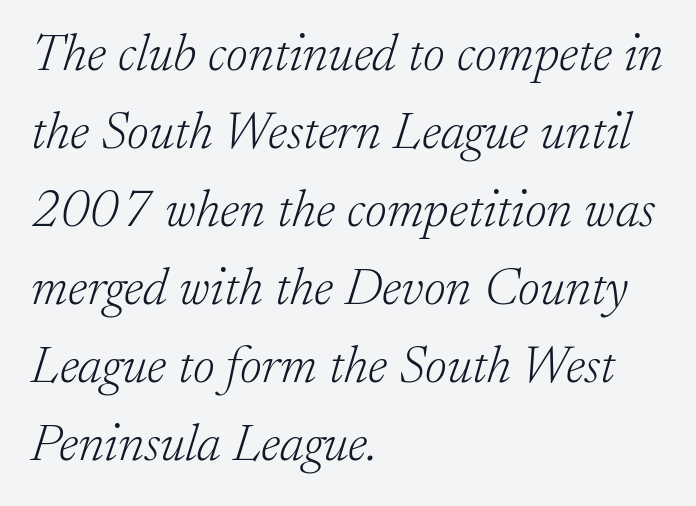
{"serif": "yes", "italic": "yes", "lean": "right", "slant_degrees": 17, "bold": "no", "weight": "light", "width": "normal", "stroke_contrast": "low", "x_height": "small", "monospaced": "no", "underline": "no", "align": "left", "line_spacing": "normal", "line_spacing_ratio": 1.47, "letter_spacing": "normal", "letter_spacing_em": 0.0, "glyph_px": 53}
